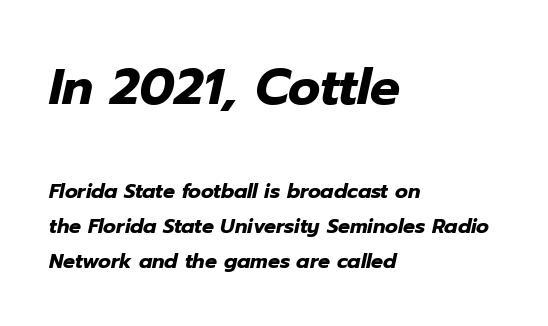
{"italic": "yes", "lean": "right", "slant_degrees": 12, "bold": "yes", "weight": "heavy", "width": "normal", "stroke_contrast": "low", "x_height": "medium", "monospaced": "no", "underline": "no", "align": "left", "line_spacing_ratio": 1.74, "letter_spacing": "normal", "letter_spacing_em": 0.0, "larger_block": "first", "size_ratio": 2.5, "glyph_px": 50}
